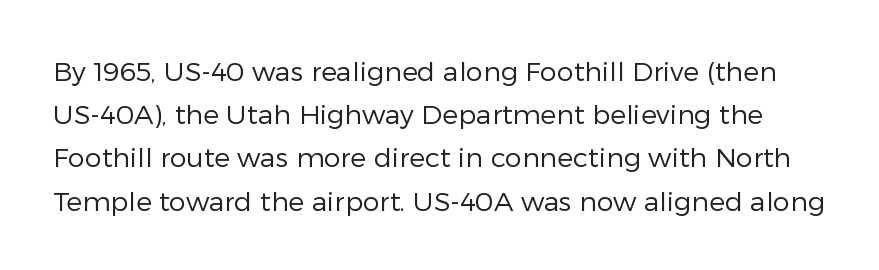
{"italic": "no", "bold": "no", "underline": "no", "line_spacing": "normal", "line_spacing_ratio": 1.6, "letter_spacing": "normal", "letter_spacing_em": 0.0, "glyph_px": 27}
